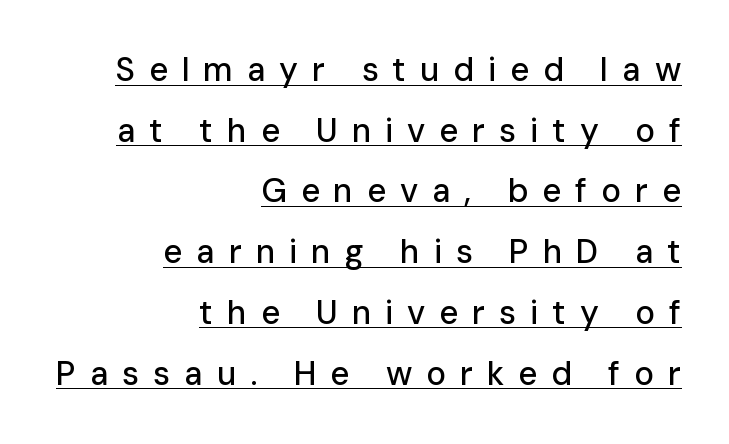
The image shows 33 px sans-serif type, upright; set right-aligned, line spacing 1.84x, unusually wide letter spacing (+0.42 em), underlined; low stroke contrast and a medium x-height.
